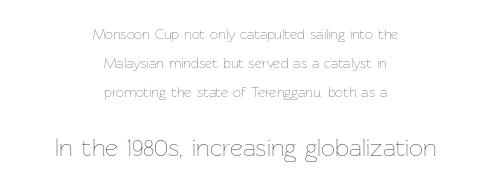
The image shows 25 px text type, upright; set centered, loose line spacing (2.06x), normal letter spacing, not underlined; the second (bottom) block is 1.79x larger.
